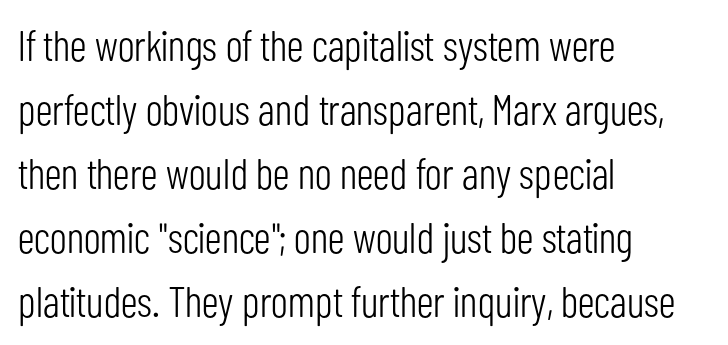
{"serif": "no", "italic": "no", "bold": "no", "weight": "light", "width": "condensed", "stroke_contrast": "low", "x_height": "medium", "monospaced": "no", "underline": "no", "align": "left", "line_spacing": "normal", "line_spacing_ratio": 1.49, "letter_spacing": "normal", "letter_spacing_em": 0.0, "glyph_px": 43}
